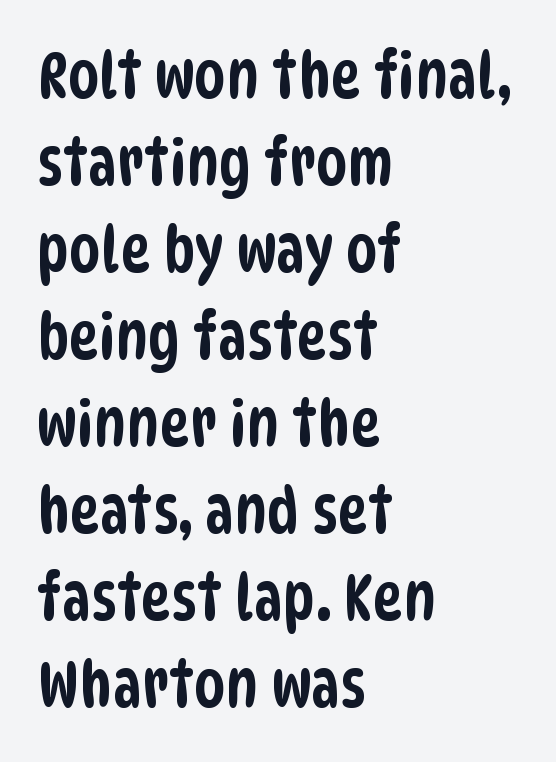
The strip under each line holds only bare page. The rendering uses natural spacing where letterforms have individual widths. You could call the tracking neutral — neither tight nor loose. The lines are quadded left.
